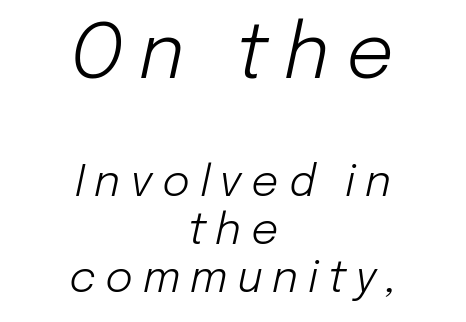
The image shows 75 px light type, italic (leaning right); set centered, tight line spacing (1.12x), unusually wide letter spacing (+0.22 em), not underlined; the first (top) block is 1.74x larger; low stroke contrast and a medium x-height.
